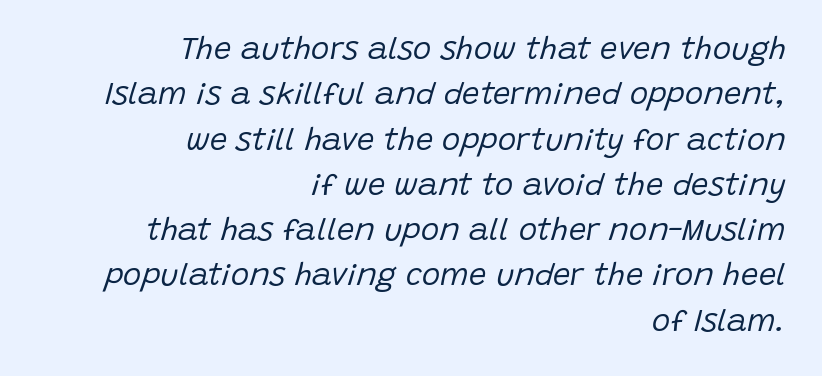
Right-aligned paragraph, ragged on the left. Heft: none added — not bold. A typesetter would mark this as italic. Each word holds together tightly as a unit, with standard inter-letter gaps.
